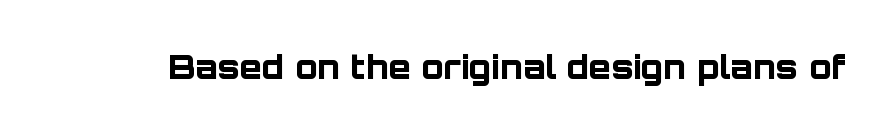
Q: Is the text bold? A: Yes.
Q: Is the text italic (slanted)? A: No, it is upright.
Q: Is the typeface a serif or a sans-serif typeface? A: Sans-serif.
Q: Is the text underlined? A: No.
Q: Is the spacing between letters normal or unusually wide? A: Normal.
Q: Width (condensed, normal, or wide)? A: Normal.
Q: Stroke contrast? A: Low.
Q: x-height? A: Large.
Q: Monospaced? A: No.
